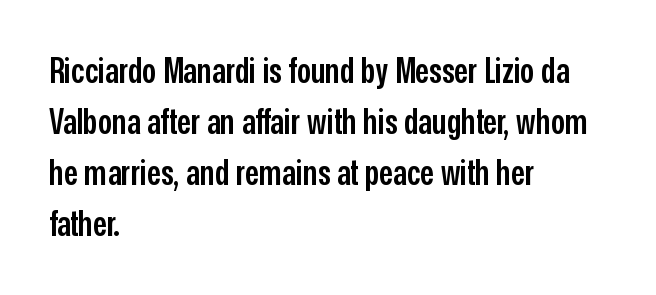
{"serif": "no", "italic": "no", "bold": "semi", "weight": "semibold", "width": "condensed", "stroke_contrast": "low", "x_height": "medium", "monospaced": "no", "underline": "no", "align": "left", "line_spacing": "normal", "line_spacing_ratio": 1.46, "letter_spacing": "normal", "letter_spacing_em": 0.0, "glyph_px": 35}
